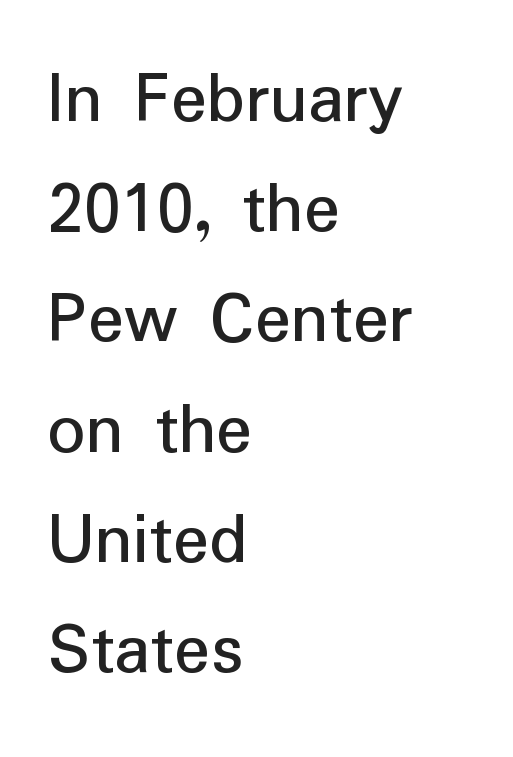
This sample uses plain, unmodified letter spacing. Proportional: the letters do not fall into vertical columns. Type without underlining. Typographically, this falls in the sans-serif category. These lines are set flush left with a ragged right edge. The designer left line spacing at the default.
